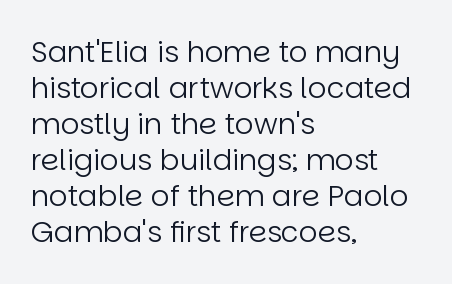
Q: Is the text bold? A: No.
Q: Is the text italic (slanted)? A: No, it is upright.
Q: Is the typeface a serif or a sans-serif typeface? A: Sans-serif.
Q: Is the text underlined? A: No.
Q: How is the paragraph aligned? A: Left-aligned.
Q: Is the spacing between letters normal or unusually wide? A: Normal.
Q: Width (condensed, normal, or wide)? A: Normal.
Q: Stroke contrast? A: Low.
Q: x-height? A: Large.
Q: Monospaced? A: No.
